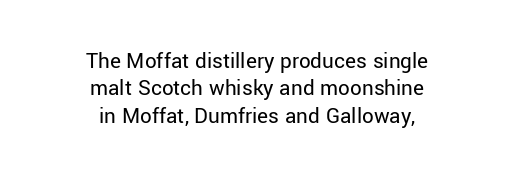
Q: Is the text bold? A: No.
Q: Is the text italic (slanted)? A: No, it is upright.
Q: Is the text underlined? A: No.
Q: How is the paragraph aligned? A: Centered.
Q: Is the spacing between letters normal or unusually wide? A: Normal.
